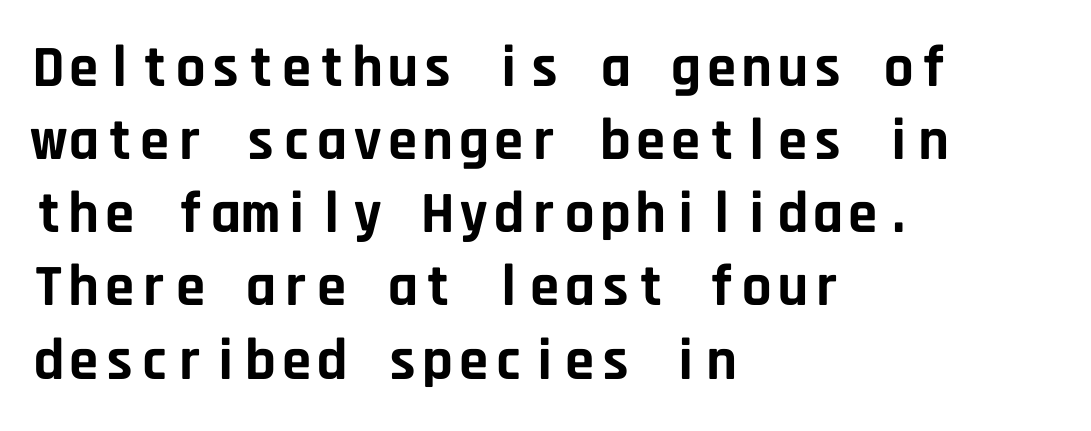
{"serif": "no", "italic": "no", "bold": "yes", "weight": "bold", "width": "normal", "stroke_contrast": "low", "x_height": "large", "monospaced": "yes", "underline": "no", "align": "left", "line_spacing_ratio": 1.24, "letter_spacing": "normal", "letter_spacing_em": 0.0, "glyph_px": 59}
